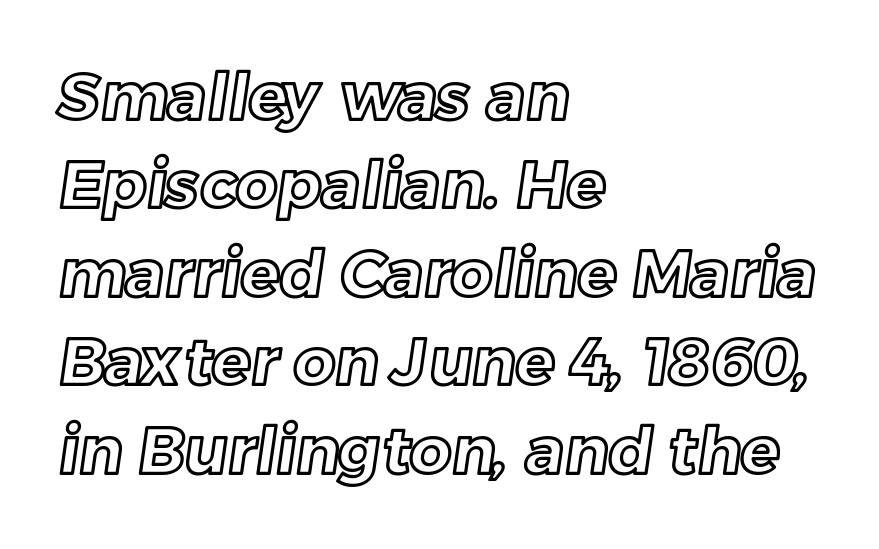
The image shows 65 px text type; set left-aligned, normal line spacing (1.36x), normal letter spacing, not underlined; a medium x-height.
